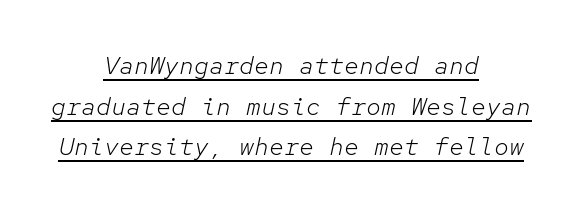
The image shows 25 px text type, italic (leaning right); set centered, normal line spacing (1.63x), normal letter spacing, underlined.
